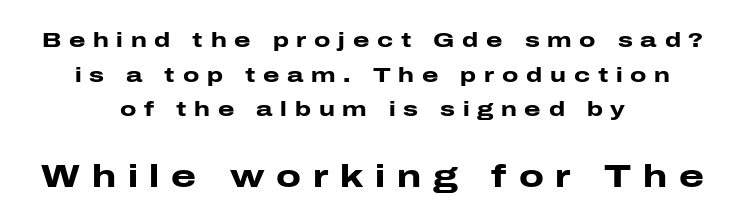
Q: Is the text bold? A: Yes.
Q: Is the text italic (slanted)? A: No, it is upright.
Q: Is the typeface a serif or a sans-serif typeface? A: Sans-serif.
Q: Is the text underlined? A: No.
Q: How is the paragraph aligned? A: Centered.
Q: Is the spacing between letters normal or unusually wide? A: Unusually wide.
Q: Is the spacing between lines tight, normal or loose? A: Normal.
Q: Which block of text is set in a larger size, the first (top) or the second (bottom)? A: The second (bottom) one.
Q: Width (condensed, normal, or wide)? A: Wide.
Q: Stroke contrast? A: Low.
Q: x-height? A: Medium.
Q: Monospaced? A: No.
